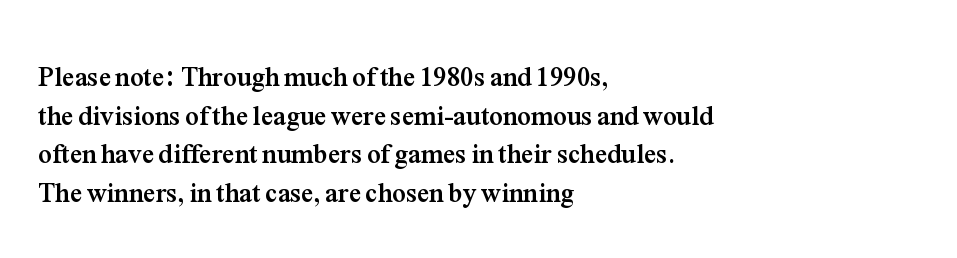
The glyphs are unaccompanied by any horizontal stroke below them. Alignment: flush left. Its strokes are broad and dark, the hallmark of bold type. Designer's note — italics off, roman on.
